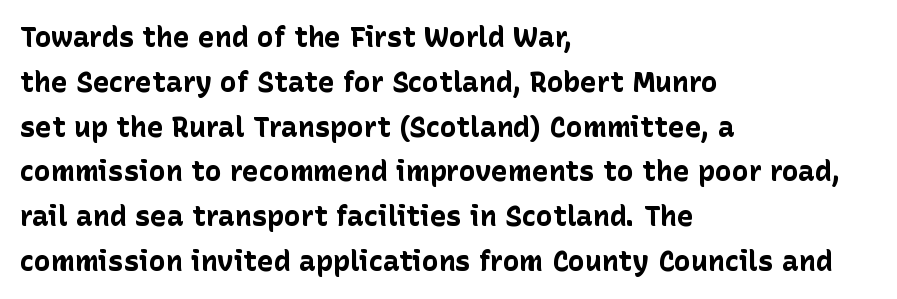
Rule under the text: the space is simply empty. Spacing verdict: proportional, widths tailored to each character. Posture: upright roman. Students, note that the glyphs here touch the page at normal intervals. Notice how the passage keeps a crisp vertical edge on the left only. Observe the absence of serifs on each vertical stroke in this sample.
